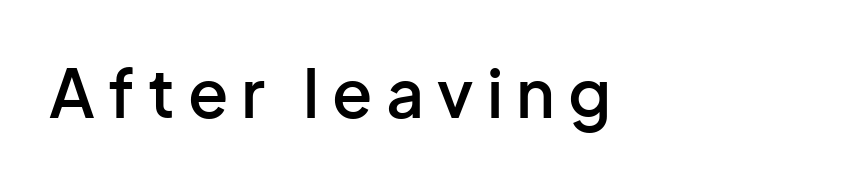
{"serif": "no", "italic": "no", "bold": "semi", "weight": "semibold", "width": "normal", "stroke_contrast": "low", "x_height": "medium", "monospaced": "no", "underline": "no", "align": "left", "letter_spacing": "wide", "letter_spacing_em": 0.2, "glyph_px": 66}
